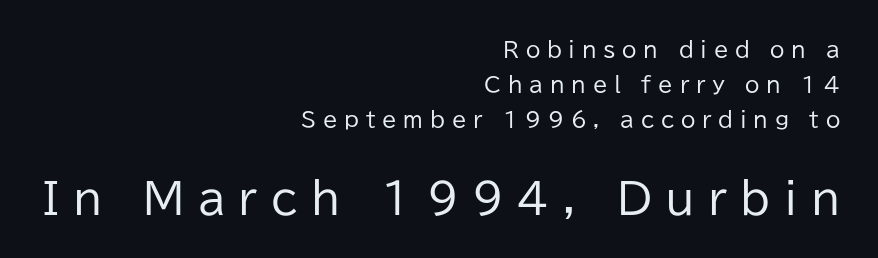
Q: Is the text bold? A: No.
Q: Is the text italic (slanted)? A: No, it is upright.
Q: Is the typeface a serif or a sans-serif typeface? A: Sans-serif.
Q: Is the text underlined? A: No.
Q: How is the paragraph aligned? A: Right-aligned.
Q: Is the spacing between letters normal or unusually wide? A: Unusually wide.
Q: Is the spacing between lines tight, normal or loose? A: Normal.
Q: Which block of text is set in a larger size, the first (top) or the second (bottom)? A: The second (bottom) one.
Q: Width (condensed, normal, or wide)? A: Normal.
Q: Stroke contrast? A: Low.
Q: x-height? A: Medium.
Q: Monospaced? A: No.
